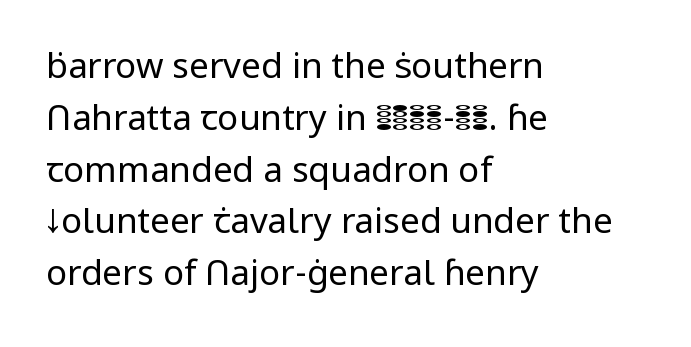
The image shows 35 px regular-weight sans-serif type, upright; set left-aligned, normal line spacing (1.48x), normal letter spacing, not underlined; low stroke contrast and a medium x-height.
